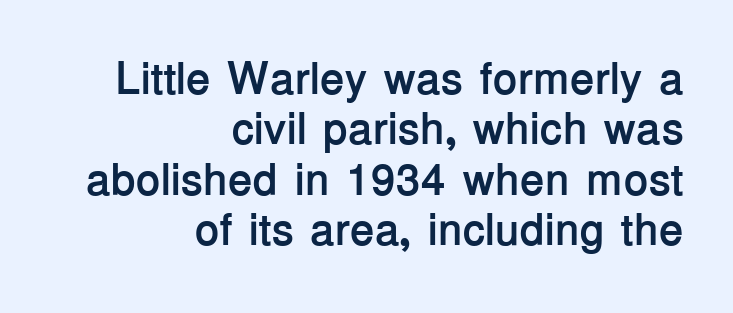
Q: Is the text bold? A: Yes.
Q: Is the text italic (slanted)? A: No, it is upright.
Q: Is the typeface a serif or a sans-serif typeface? A: Sans-serif.
Q: Is the text underlined? A: No.
Q: How is the paragraph aligned? A: Right-aligned.
Q: Is the spacing between letters normal or unusually wide? A: Normal.
Q: Is the spacing between lines tight, normal or loose? A: Tight.
Q: Width (condensed, normal, or wide)? A: Normal.
Q: Stroke contrast? A: Low.
Q: x-height? A: Medium.
Q: Monospaced? A: No.
